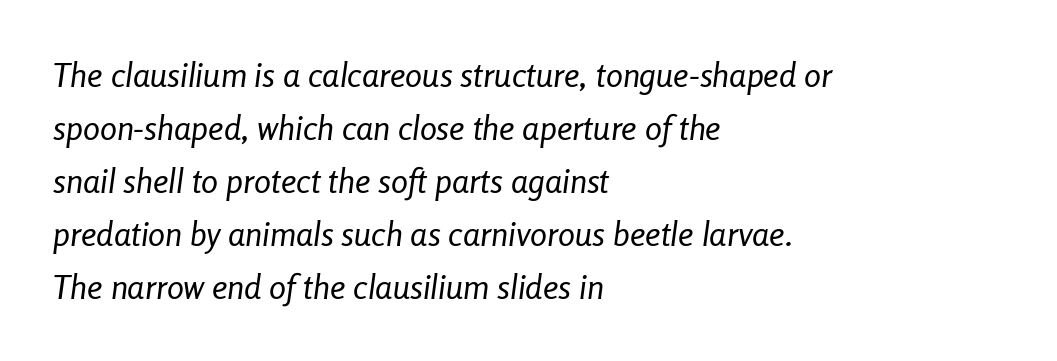
{"italic": "yes", "lean": "right", "slant_degrees": 8, "bold": "no", "weight": "regular", "width": "condensed", "stroke_contrast": "low", "x_height": "medium", "monospaced": "no", "underline": "no", "align": "left", "line_spacing": "normal", "line_spacing_ratio": 1.56, "letter_spacing": "normal", "letter_spacing_em": 0.0, "glyph_px": 34}
